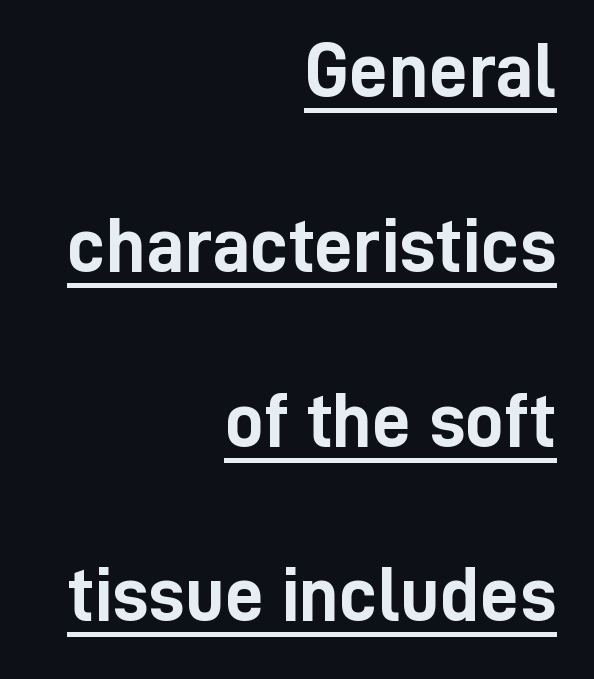
{"serif": "no", "italic": "no", "bold": "yes", "weight": "semibold", "width": "condensed", "stroke_contrast": "low", "x_height": "medium", "monospaced": "no", "underline": "yes", "align": "right", "line_spacing": "loose", "line_spacing_ratio": 2.27, "letter_spacing": "normal", "letter_spacing_em": 0.0, "glyph_px": 77}
